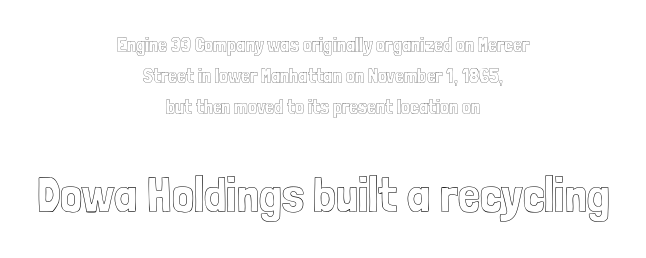
{"italic": "no", "width": "condensed", "x_height": "medium", "monospaced": "no", "underline": "no", "align": "center", "line_spacing": "normal", "line_spacing_ratio": 1.55, "letter_spacing": "normal", "letter_spacing_em": 0.0, "larger_block": "second", "size_ratio": 2.45, "glyph_px": 49}
